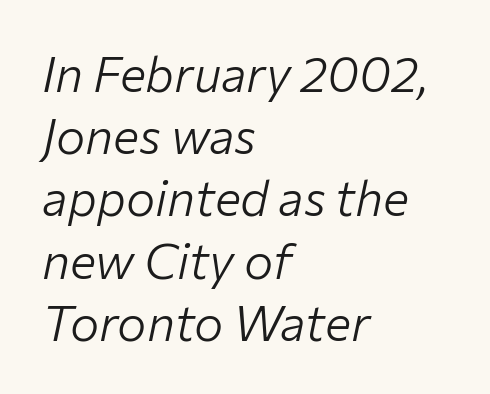
The image shows 49 px light type, italic (leaning right); set left-aligned, normal line spacing (1.27x), normal letter spacing, not underlined; low stroke contrast and a medium x-height.
